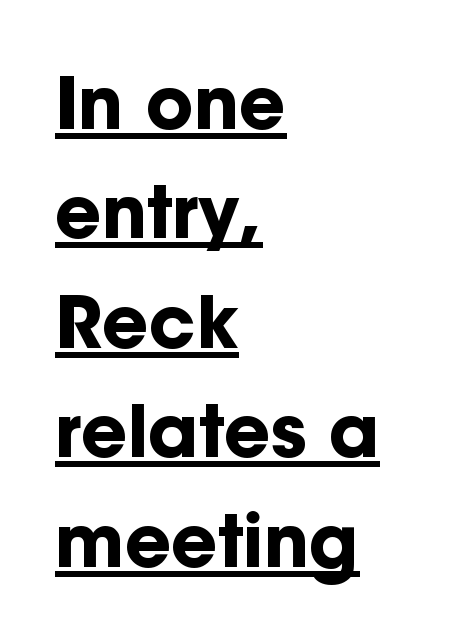
Q: Is the text bold? A: Yes.
Q: Is the text italic (slanted)? A: No, it is upright.
Q: Is the typeface a serif or a sans-serif typeface? A: Sans-serif.
Q: Is the text underlined? A: Yes.
Q: How is the paragraph aligned? A: Left-aligned.
Q: Is the spacing between letters normal or unusually wide? A: Normal.
Q: Is the spacing between lines tight, normal or loose? A: Normal.
Q: Width (condensed, normal, or wide)? A: Normal.
Q: Stroke contrast? A: Low.
Q: x-height? A: Medium.
Q: Monospaced? A: No.
